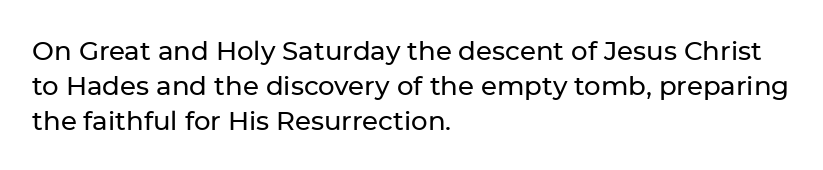
Q: Is the text italic (slanted)? A: No, it is upright.
Q: Is the text underlined? A: No.
Q: How is the paragraph aligned? A: Left-aligned.
Q: Is the spacing between letters normal or unusually wide? A: Normal.
Q: Is the spacing between lines tight, normal or loose? A: Normal.
